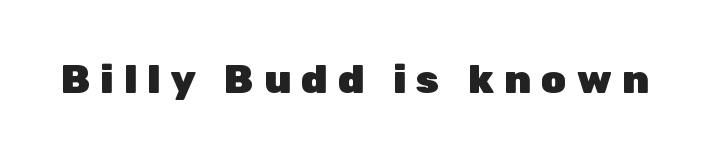
Font category for this specimen: sans-serif. Proportional: the letters do not fall into vertical columns. Bold? Absolutely — the strokes are thick and heavy. The specimen omits any rule beneath the text block's lines.
